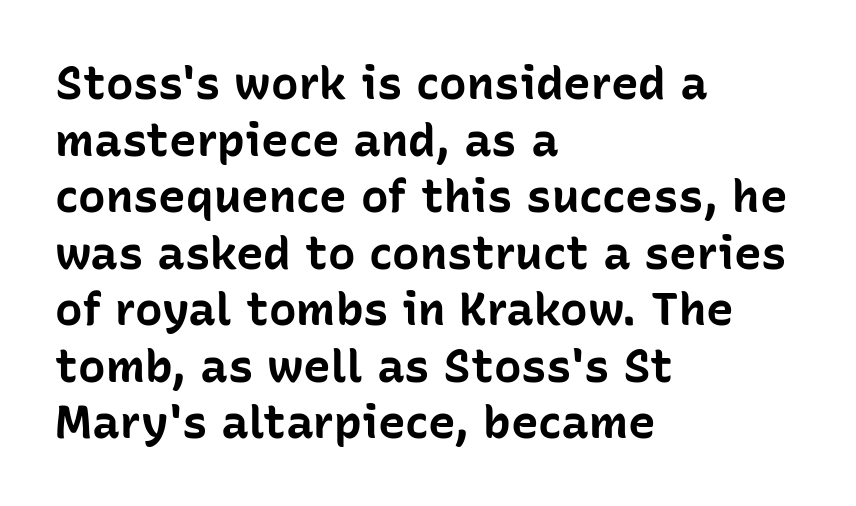
Q: Is the text bold? A: Yes.
Q: Is the text italic (slanted)? A: No, it is upright.
Q: Is the typeface a serif or a sans-serif typeface? A: Sans-serif.
Q: Is the text underlined? A: No.
Q: How is the paragraph aligned? A: Left-aligned.
Q: Is the spacing between letters normal or unusually wide? A: Normal.
Q: Width (condensed, normal, or wide)? A: Normal.
Q: Stroke contrast? A: Low.
Q: x-height? A: Medium.
Q: Monospaced? A: No.
